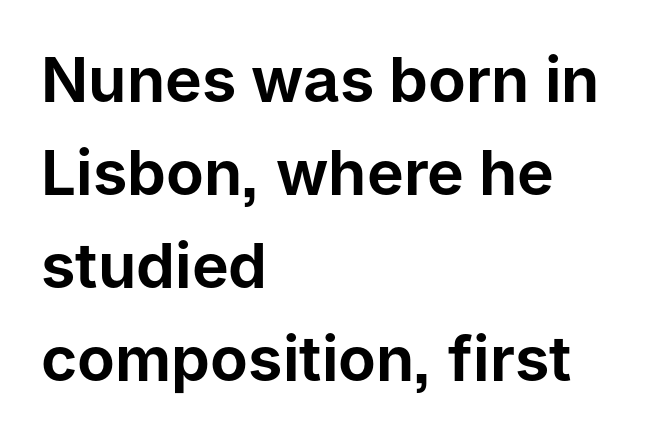
Q: Is the text italic (slanted)? A: No, it is upright.
Q: Is the typeface a serif or a sans-serif typeface? A: Sans-serif.
Q: Is the text underlined? A: No.
Q: How is the paragraph aligned? A: Left-aligned.
Q: Is the spacing between letters normal or unusually wide? A: Normal.
Q: Is the spacing between lines tight, normal or loose? A: Normal.
Q: Width (condensed, normal, or wide)? A: Normal.
Q: Stroke contrast? A: Low.
Q: x-height? A: Medium.
Q: Monospaced? A: No.
